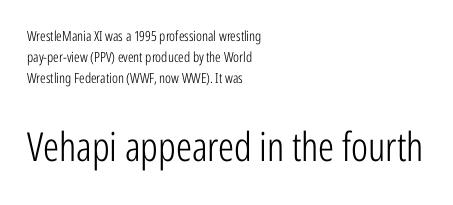
Q: Is the text bold? A: No.
Q: Is the text italic (slanted)? A: No, it is upright.
Q: Is the typeface a serif or a sans-serif typeface? A: Sans-serif.
Q: Is the text underlined? A: No.
Q: How is the paragraph aligned? A: Left-aligned.
Q: Is the spacing between letters normal or unusually wide? A: Normal.
Q: Is the spacing between lines tight, normal or loose? A: Normal.
Q: Which block of text is set in a larger size, the first (top) or the second (bottom)? A: The second (bottom) one.
Q: Width (condensed, normal, or wide)? A: Condensed.
Q: Stroke contrast? A: Low.
Q: x-height? A: Medium.
Q: Monospaced? A: No.
